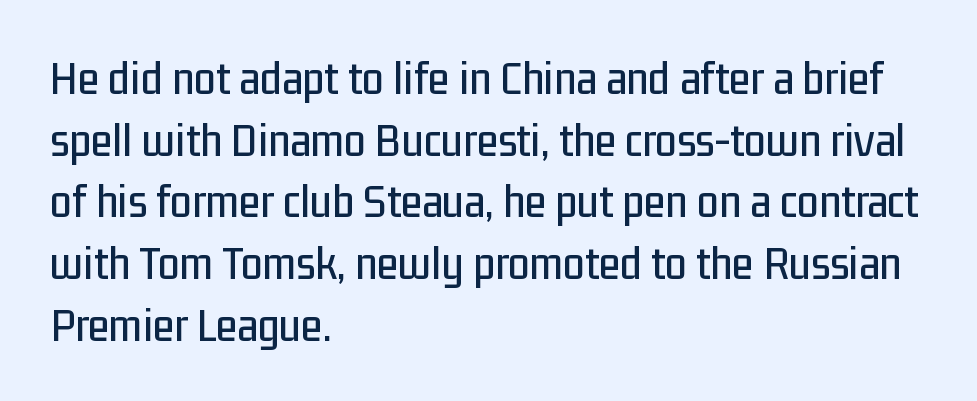
The image shows 49 px condensed sans-serif type, upright; set left-aligned, normal line spacing (1.26x), normal letter spacing, not underlined; low stroke contrast and a medium x-height.
